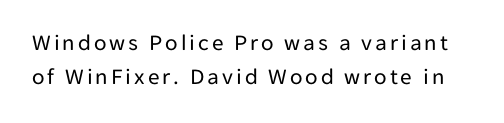
The image shows 23 px text type, upright; set normal line spacing (1.5x), not underlined.
